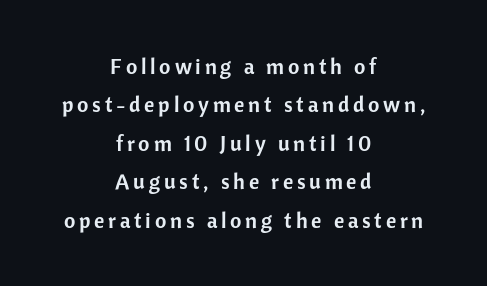
The image shows 22 px text type, upright; set centered, line spacing 1.75x, not underlined.
